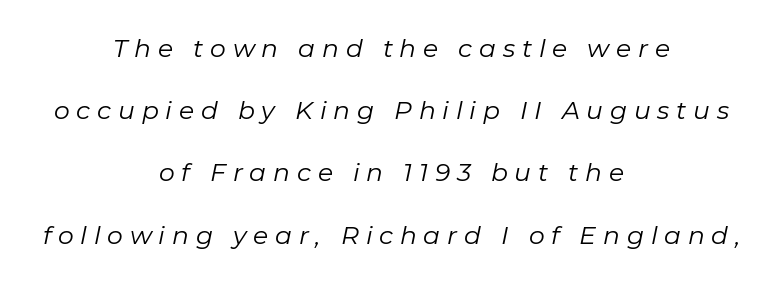
{"italic": "yes", "lean": "right", "slant_degrees": 11, "bold": "no", "underline": "no", "align": "center", "line_spacing": "loose", "line_spacing_ratio": 2.49, "letter_spacing": "wide", "letter_spacing_em": 0.27, "glyph_px": 25}
